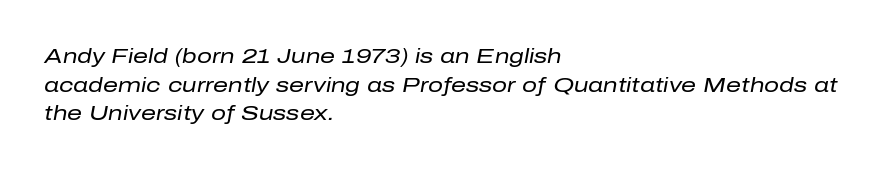
The image shows 21 px text type, italic (leaning right); set left-aligned, normal line spacing (1.36x), normal letter spacing, not underlined.
